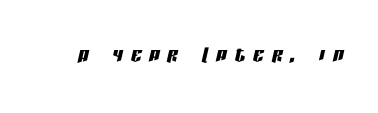
Style check: oblique. Descender tails drop into unmarked territory. Students, note that the glyphs here are deliberately spaced far apart.
